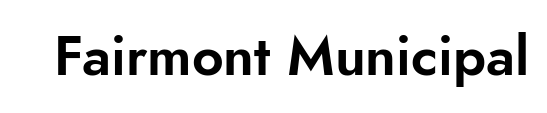
Q: Is the text italic (slanted)? A: No, it is upright.
Q: Is the typeface a serif or a sans-serif typeface? A: Sans-serif.
Q: Is the text underlined? A: No.
Q: Is the spacing between letters normal or unusually wide? A: Normal.
Q: Width (condensed, normal, or wide)? A: Normal.
Q: Stroke contrast? A: Low.
Q: x-height? A: Small.
Q: Monospaced? A: No.
